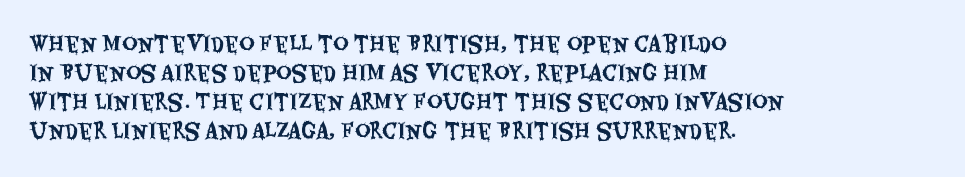
The image shows 21 px text type, upright; set left-aligned, normal line spacing (1.38x), normal letter spacing, not underlined.
